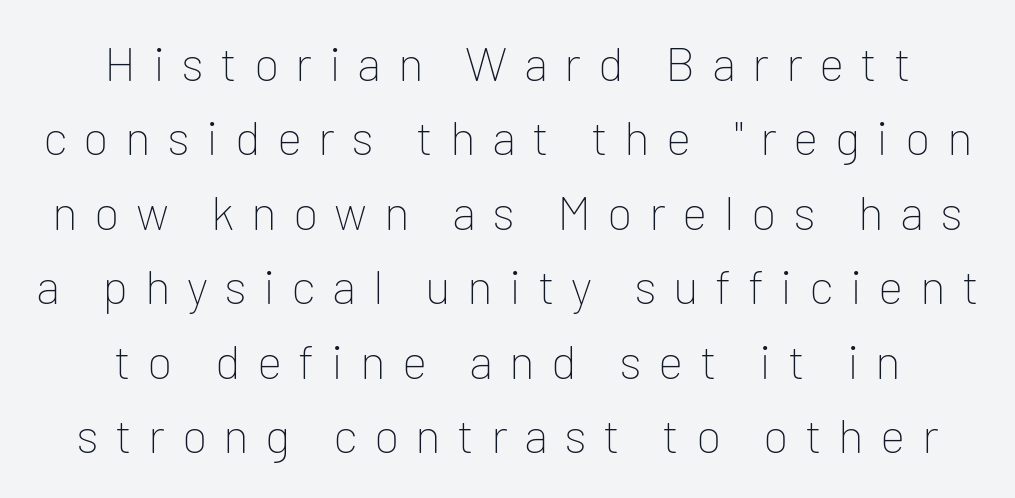
{"serif": "no", "italic": "no", "bold": "no", "weight": "thin", "width": "normal", "stroke_contrast": "low", "x_height": "medium", "monospaced": "no", "underline": "no", "align": "center", "line_spacing": "normal", "line_spacing_ratio": 1.55, "letter_spacing": "wide", "letter_spacing_em": 0.34, "glyph_px": 48}
